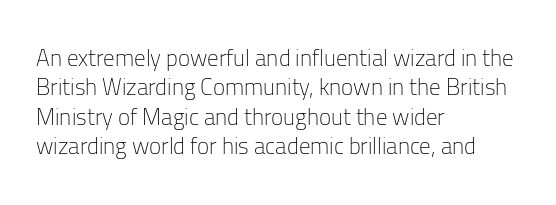
Q: Is the text bold? A: No.
Q: Is the text italic (slanted)? A: No, it is upright.
Q: Is the text underlined? A: No.
Q: How is the paragraph aligned? A: Left-aligned.
Q: Is the spacing between letters normal or unusually wide? A: Normal.
Q: Is the spacing between lines tight, normal or loose? A: Normal.
